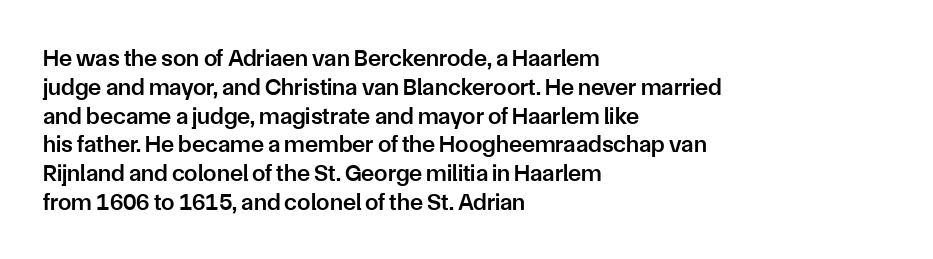
Line beginnings align vertically; line endings do not. The string is rendered with underlining switched off. Emphasis by weight is partial: semibold. Italic? Not at all — the glyphs are vertical. Caption: standard tracking, unaltered.
